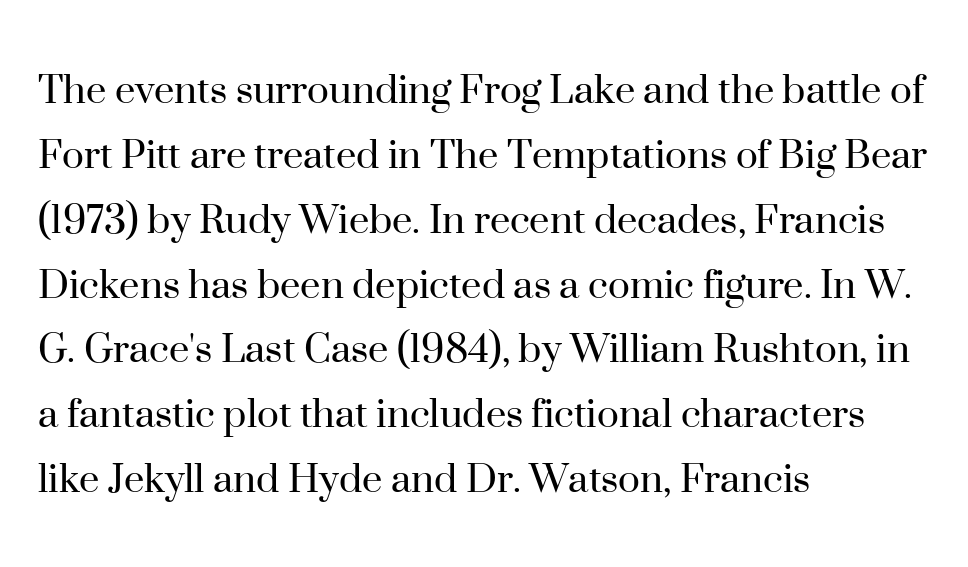
The image shows 46 px regular-weight serif type, upright; set left-aligned, normal line spacing (1.41x), normal letter spacing, not underlined; high stroke contrast and a small x-height.
